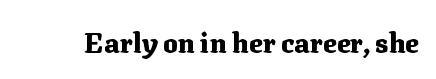
Q: Is the text bold? A: Yes.
Q: Is the text italic (slanted)? A: No, it is upright.
Q: Is the typeface a serif or a sans-serif typeface? A: Serif.
Q: Is the text underlined? A: No.
Q: Is the spacing between letters normal or unusually wide? A: Normal.
Q: Width (condensed, normal, or wide)? A: Normal.
Q: Stroke contrast? A: Medium.
Q: x-height? A: Medium.
Q: Monospaced? A: No.
